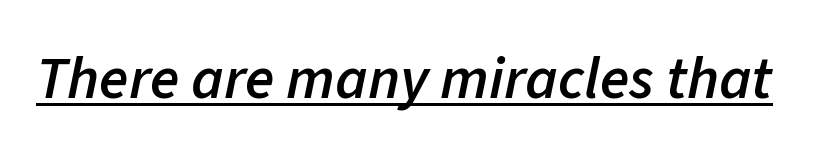
Tall strokes in this sample are angled rather than plumb. Weight: semibold (demi). A continuous stroke trails under the words, as in a hyperlink. The rendering keeps characters at their native spacing.
